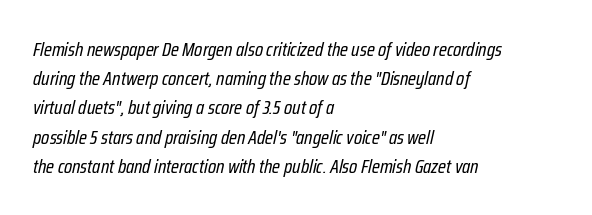
Baseline-to-baseline distance is the conventional proportion of letter height. On a weight scale, this lands at 450 or below. Does extra space separate the letters? No, they use regular spacing. One-word summary of the alignment: left.
